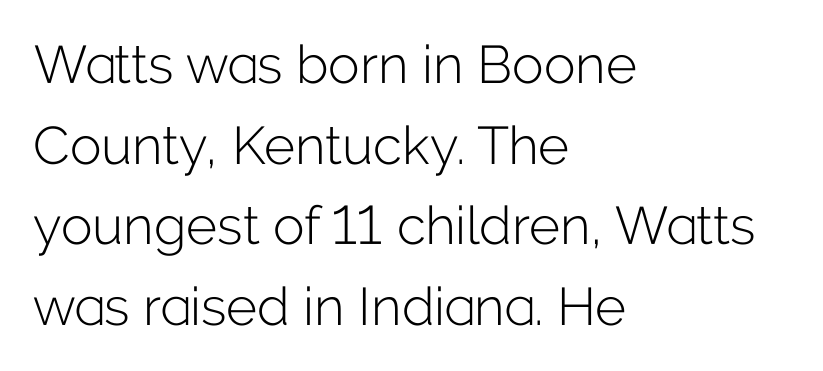
The image shows 53 px light sans-serif type, upright; set left-aligned, normal line spacing (1.52x), normal letter spacing, not underlined; low stroke contrast and a medium x-height.
